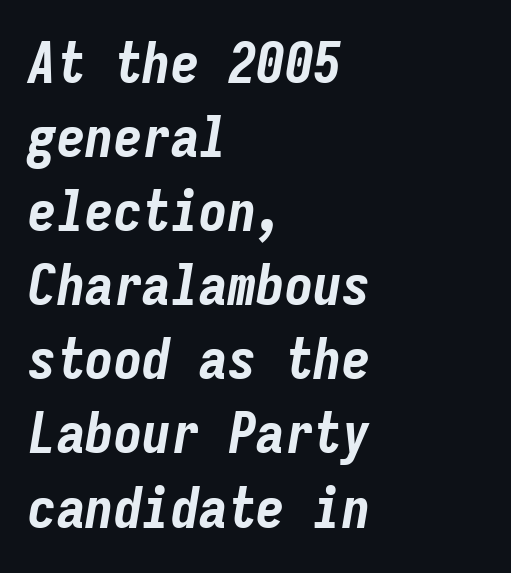
{"italic": "yes", "lean": "right", "slant_degrees": 9, "bold": "yes", "weight": "bold", "width": "condensed", "stroke_contrast": "low", "x_height": "medium", "monospaced": "yes", "underline": "no", "align": "left", "line_spacing": "normal", "line_spacing_ratio": 1.3, "letter_spacing": "normal", "letter_spacing_em": 0.0, "glyph_px": 57}
